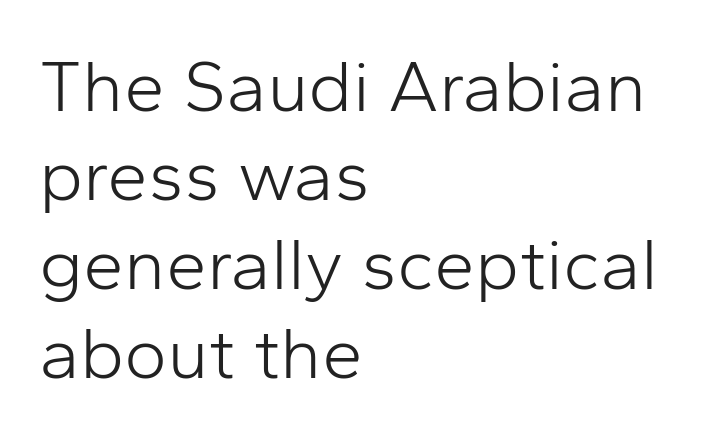
The image shows 73 px light sans-serif type, upright; set left-aligned, line spacing 1.22x, normal letter spacing, not underlined; low stroke contrast and a medium x-height.
